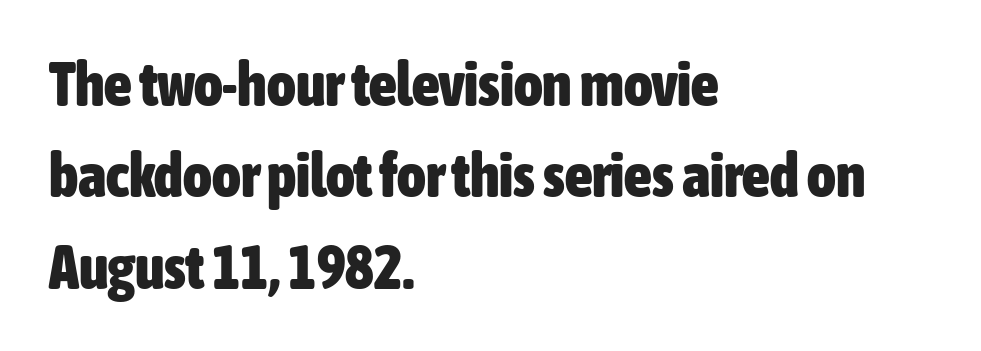
Q: Is the text bold? A: Yes.
Q: Is the text italic (slanted)? A: No, it is upright.
Q: Is the typeface a serif or a sans-serif typeface? A: Sans-serif.
Q: Is the text underlined? A: No.
Q: How is the paragraph aligned? A: Left-aligned.
Q: Is the spacing between letters normal or unusually wide? A: Normal.
Q: Is the spacing between lines tight, normal or loose? A: Normal.
Q: Width (condensed, normal, or wide)? A: Condensed.
Q: Stroke contrast? A: Low.
Q: x-height? A: Medium.
Q: Monospaced? A: No.
